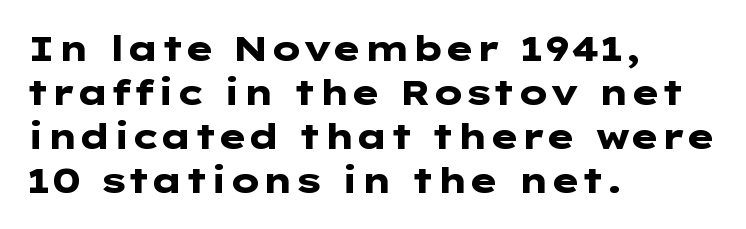
Q: Is the text bold? A: Yes.
Q: Is the text italic (slanted)? A: No, it is upright.
Q: Is the typeface a serif or a sans-serif typeface? A: Sans-serif.
Q: Is the text underlined? A: No.
Q: How is the paragraph aligned? A: Left-aligned.
Q: Is the spacing between letters normal or unusually wide? A: Normal.
Q: Is the spacing between lines tight, normal or loose? A: Normal.
Q: Width (condensed, normal, or wide)? A: Wide.
Q: Stroke contrast? A: Low.
Q: x-height? A: Medium.
